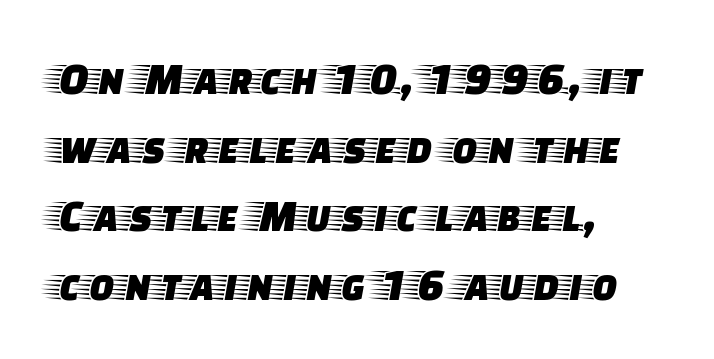
Q: Is the text italic (slanted)? A: Yes.
Q: Is the typeface a serif or a sans-serif typeface? A: Serif.
Q: Is the text underlined? A: No.
Q: How is the paragraph aligned? A: Left-aligned.
Q: Is the spacing between letters normal or unusually wide? A: Normal.
Q: Is the spacing between lines tight, normal or loose? A: Normal.
Q: Width (condensed, normal, or wide)? A: Wide.
Q: Stroke contrast? A: Low.
Q: x-height? A: Large.
Q: Monospaced? A: No.
